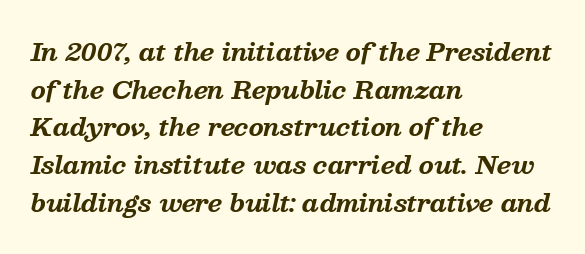
{"italic": "yes", "lean": "right", "slant_degrees": 13, "bold": "yes", "underline": "no", "align": "left", "line_spacing": "normal", "line_spacing_ratio": 1.57, "letter_spacing": "normal", "letter_spacing_em": 0.0, "glyph_px": 24}
